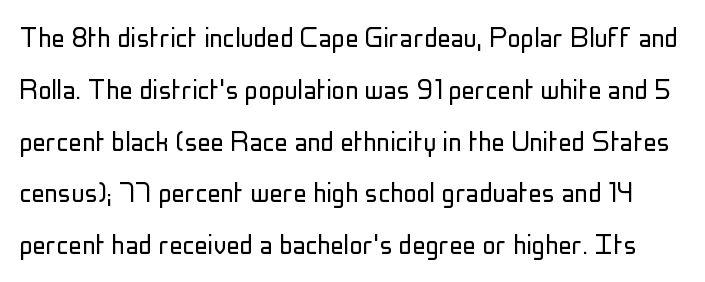
Q: Is the text bold? A: No.
Q: Is the text italic (slanted)? A: No, it is upright.
Q: Is the typeface a serif or a sans-serif typeface? A: Sans-serif.
Q: Is the text underlined? A: No.
Q: Is the spacing between letters normal or unusually wide? A: Normal.
Q: Is the spacing between lines tight, normal or loose? A: Normal.
Q: Width (condensed, normal, or wide)? A: Condensed.
Q: Stroke contrast? A: Low.
Q: x-height? A: Medium.
Q: Monospaced? A: No.
